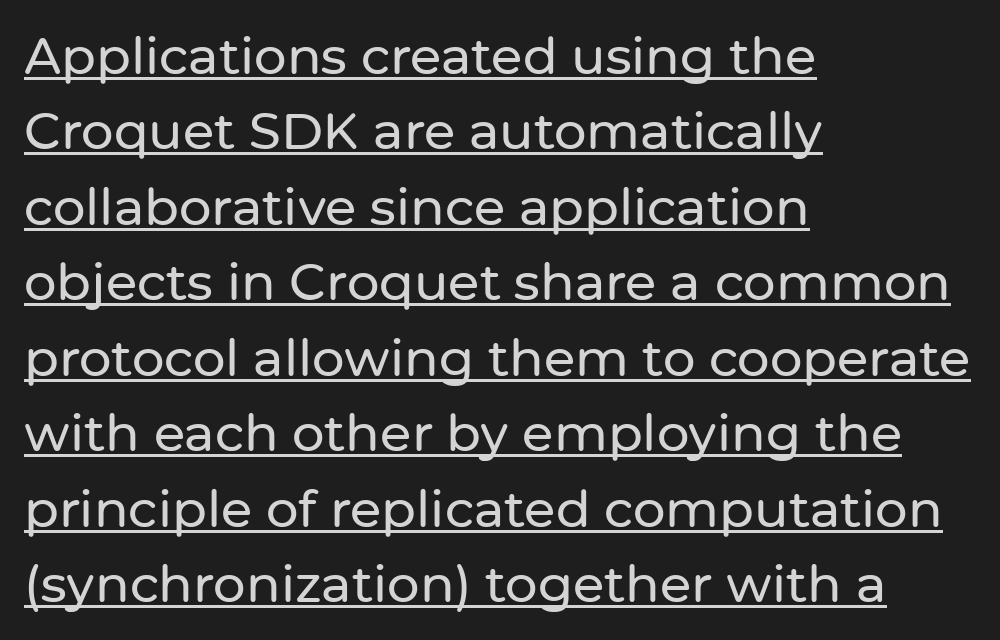
The image shows 51 px sans-serif type, upright; set left-aligned, normal line spacing (1.48x), normal letter spacing, underlined; low stroke contrast and a medium x-height.
